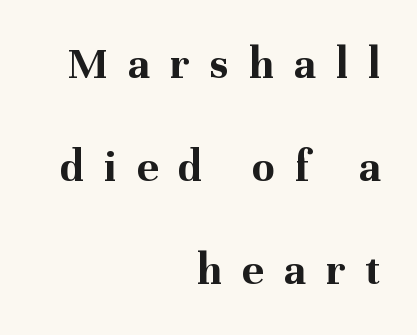
Words float on clear page, feet unadorned. Teacher's note: observe the even right margin — that is flush-right alignment. Does the weight exceed regular? Yes, all the way to bold. Is this a fixed-width face? No — the glyphs have proportional, varying widths. Look at the bottom of the vertical strokes: they flare into serifs here.
